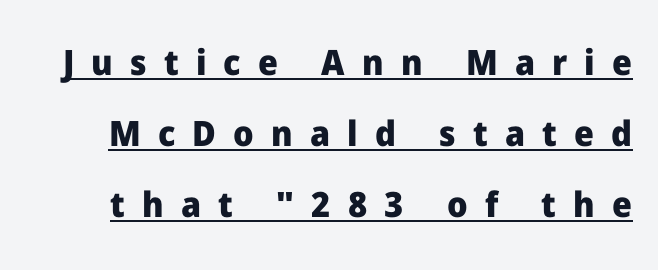
The image shows 35 px heavy sans-serif type, upright; set loose line spacing (2.03x), unusually wide letter spacing (+0.49 em), underlined; low stroke contrast and a medium x-height.
